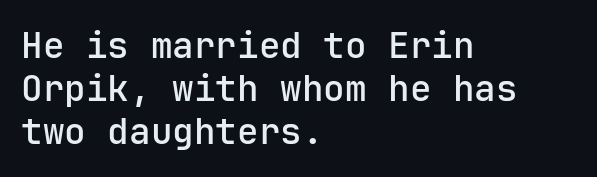
{"serif": "no", "italic": "no", "width": "normal", "stroke_contrast": "low", "x_height": "medium", "monospaced": "yes", "underline": "no", "align": "left", "line_spacing_ratio": 1.2, "letter_spacing": "normal", "letter_spacing_em": 0.0, "glyph_px": 36}
